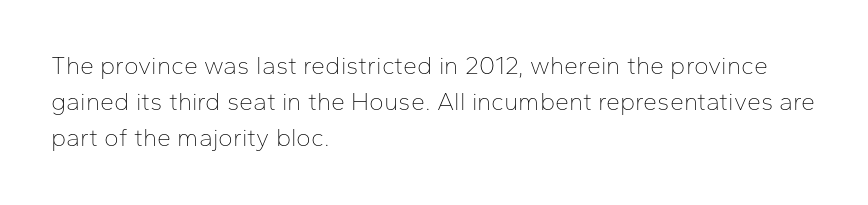
{"italic": "no", "bold": "no", "underline": "no", "align": "left", "line_spacing": "normal", "line_spacing_ratio": 1.45, "letter_spacing": "normal", "letter_spacing_em": 0.0, "glyph_px": 25}
